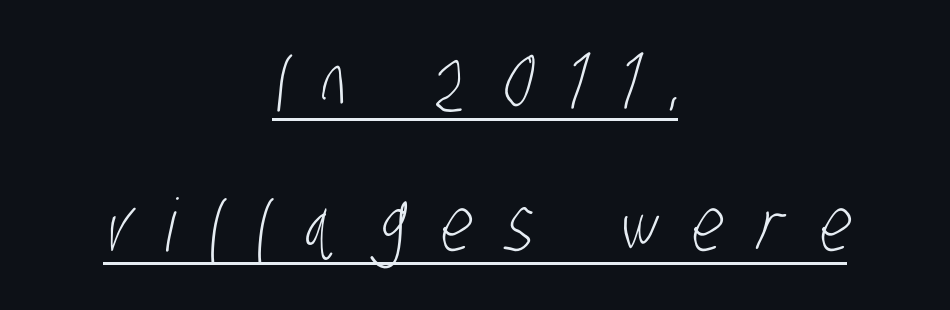
Q: Is the text bold? A: No.
Q: Is the typeface a serif or a sans-serif typeface? A: Sans-serif.
Q: Is the text underlined? A: Yes.
Q: How is the paragraph aligned? A: Centered.
Q: Is the spacing between letters normal or unusually wide? A: Unusually wide.
Q: Is the spacing between lines tight, normal or loose? A: Loose.
Q: Width (condensed, normal, or wide)? A: Condensed.
Q: Stroke contrast? A: Low.
Q: x-height? A: Large.
Q: Monospaced? A: No.
